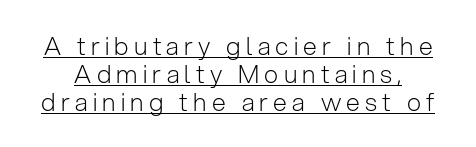
Q: Is the text bold? A: No.
Q: Is the text italic (slanted)? A: No, it is upright.
Q: Is the text underlined? A: Yes.
Q: Is the spacing between letters normal or unusually wide? A: Unusually wide.
Q: Is the spacing between lines tight, normal or loose? A: Tight.
